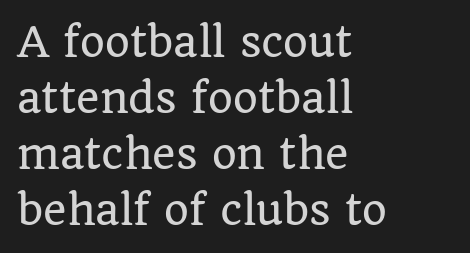
The image shows 40 px serif type, upright; set left-aligned, normal line spacing (1.4x), normal letter spacing, not underlined; low stroke contrast and a large x-height.
